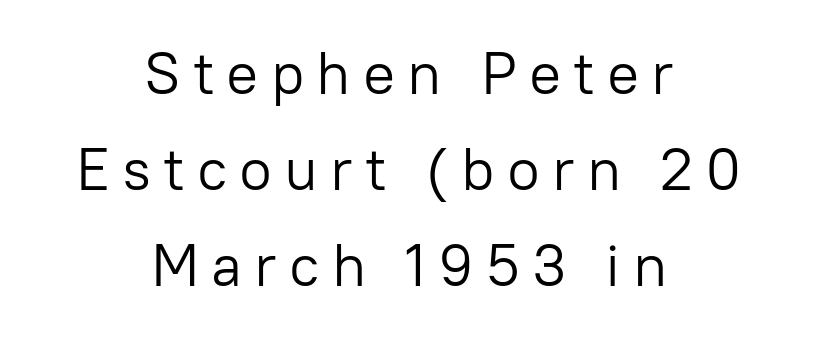
The letterforms sit at book weight or below. Anything drawn beneath the words? Only blank space. Leading matches the norm, producing a regular column. Vertical strokes here are truly vertical. The font family rendered here belongs to the sans-serif group. Observe the wide spacing: letters keep a clear distance from each other.
